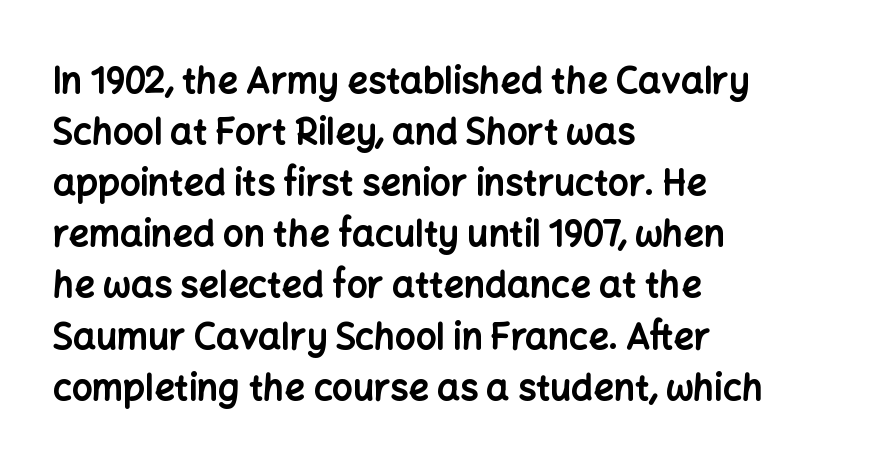
Q: Is the text bold? A: Yes.
Q: Is the text italic (slanted)? A: No, it is upright.
Q: Is the typeface a serif or a sans-serif typeface? A: Sans-serif.
Q: Is the text underlined? A: No.
Q: How is the paragraph aligned? A: Left-aligned.
Q: Is the spacing between letters normal or unusually wide? A: Normal.
Q: Is the spacing between lines tight, normal or loose? A: Normal.
Q: Width (condensed, normal, or wide)? A: Normal.
Q: Stroke contrast? A: Low.
Q: x-height? A: Medium.
Q: Monospaced? A: No.
